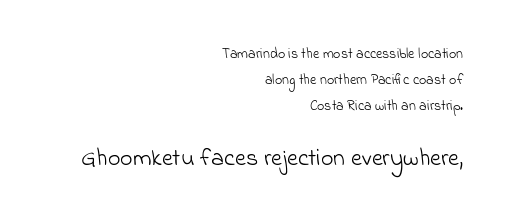
Stems and bowls with no extra thickness — not bold. The space beneath each line is pristine and unruled. You get the small type first, then a jump to larger type. In CSS terms this would be text-align: right.
